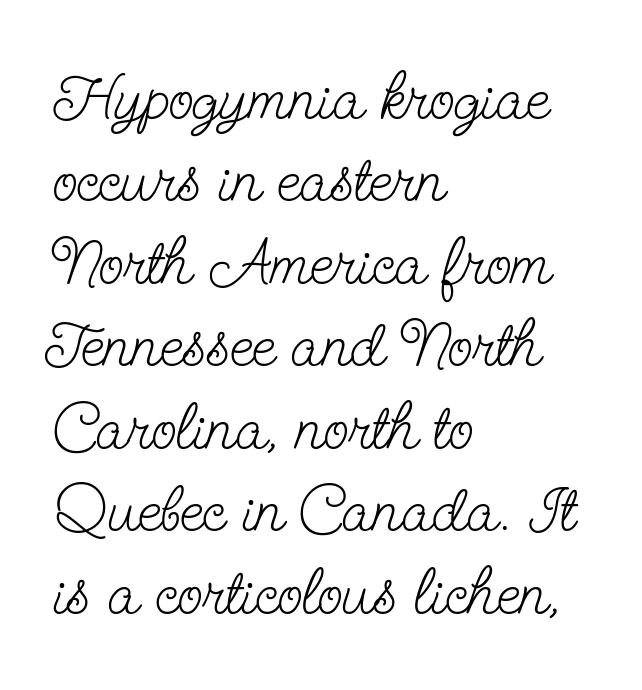
The image shows 66 px light, condensed serif type; set left-aligned, normal line spacing (1.25x), normal letter spacing, not underlined; low stroke contrast and a small x-height.
